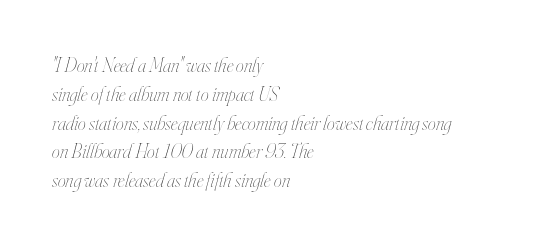
Q: Is the text bold? A: No.
Q: Is the text italic (slanted)? A: Yes, it leans right by about 16 degrees.
Q: Is the text underlined? A: No.
Q: How is the paragraph aligned? A: Left-aligned.
Q: Is the spacing between letters normal or unusually wide? A: Normal.
Q: Is the spacing between lines tight, normal or loose? A: Normal.
